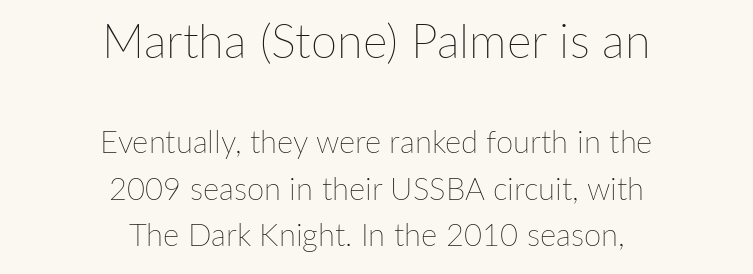
The image shows 47 px thin type, upright; set centered, normal line spacing (1.5x), normal letter spacing, not underlined; the first (top) block is 1.52x larger; low stroke contrast and a medium x-height.
